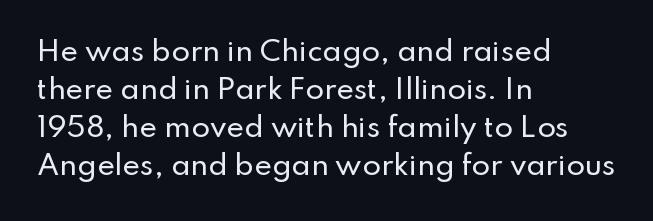
The image shows 27 px text type, upright; set left-aligned, normal line spacing (1.41x), normal letter spacing, not underlined.
